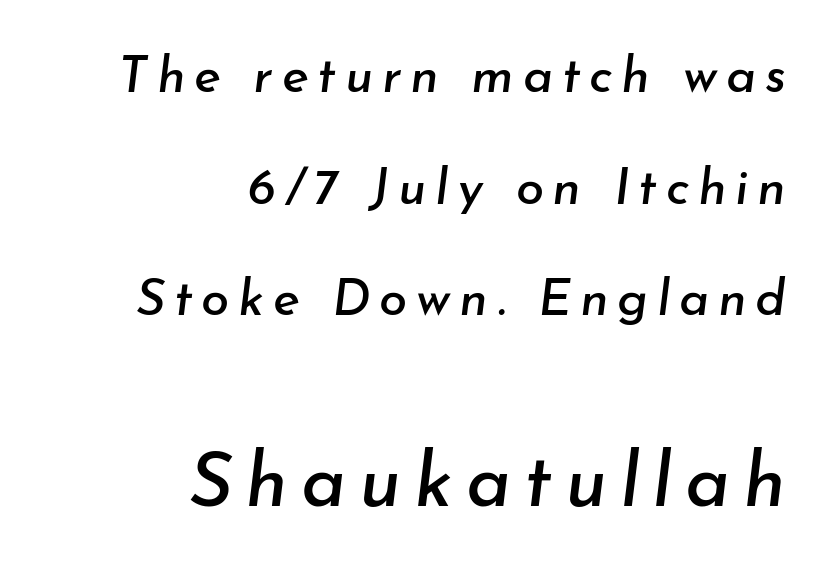
{"italic": "yes", "lean": "right", "slant_degrees": 7, "width": "normal", "stroke_contrast": "low", "x_height": "small", "monospaced": "no", "underline": "no", "align": "right", "line_spacing": "loose", "line_spacing_ratio": 2.19, "larger_block": "second", "size_ratio": 1.49, "glyph_px": 76}
